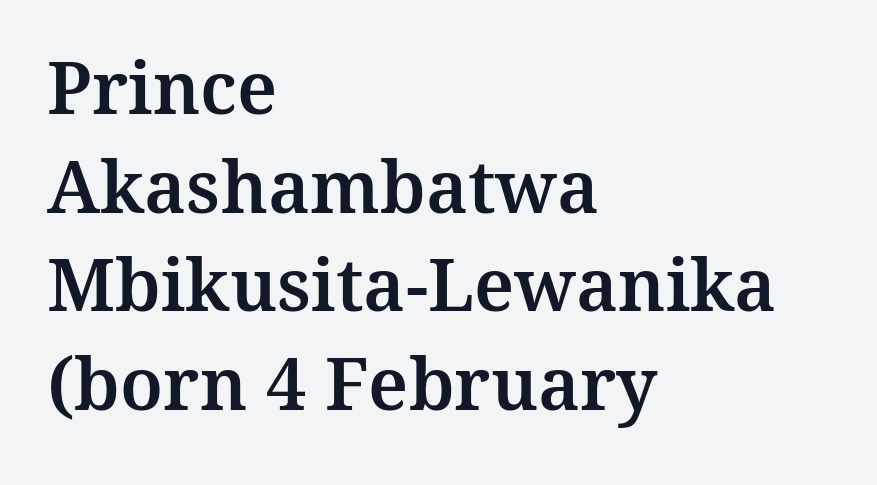
{"serif": "yes", "italic": "no", "width": "normal", "stroke_contrast": "medium", "x_height": "medium", "monospaced": "no", "underline": "no", "align": "left", "line_spacing": "normal", "line_spacing_ratio": 1.37, "letter_spacing": "normal", "letter_spacing_em": 0.0, "glyph_px": 72}
